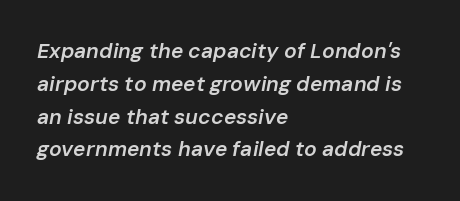
Q: Is the text bold? A: Semi-bold.
Q: Is the text italic (slanted)? A: Yes, it leans right by about 10 degrees.
Q: Is the text underlined? A: No.
Q: How is the paragraph aligned? A: Left-aligned.
Q: Is the spacing between letters normal or unusually wide? A: Normal.
Q: Is the spacing between lines tight, normal or loose? A: Normal.
